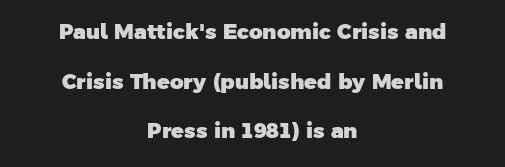
The image shows 21 px bold type; set centered, loose line spacing (2.36x), normal letter spacing, not underlined.
